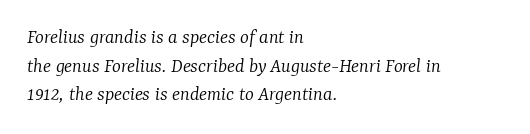
Q: Is the text bold? A: No.
Q: Is the text italic (slanted)? A: Yes, it leans right by about 7 degrees.
Q: Is the text underlined? A: No.
Q: How is the paragraph aligned? A: Left-aligned.
Q: Is the spacing between letters normal or unusually wide? A: Normal.
Q: Is the spacing between lines tight, normal or loose? A: Normal.
